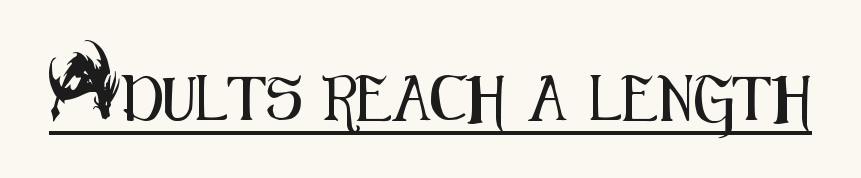
{"serif": "no", "italic": "no", "width": "condensed", "stroke_contrast": "medium", "x_height": "small", "monospaced": "no", "underline": "yes", "letter_spacing": "normal", "letter_spacing_em": 0.0, "glyph_px": 45}
